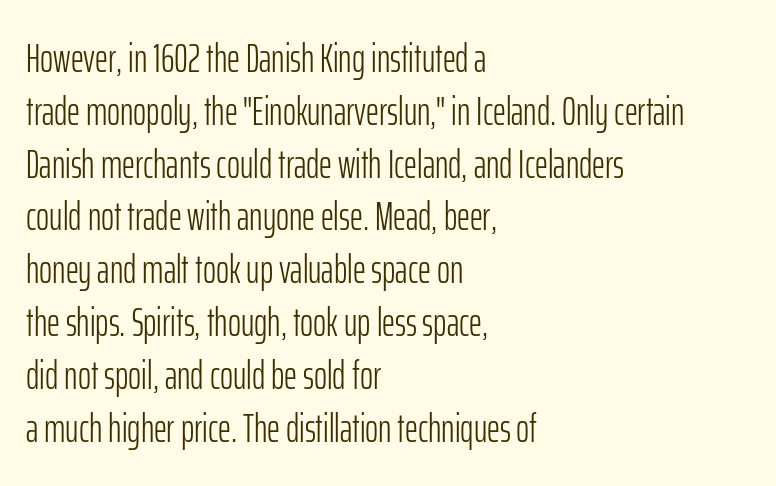
The block of text has a typical density, with ordinary space between rows. Classification — sans serif. Ascenders rise straight up at ninety degrees. You could not count columns in this text — the font is proportionally spaced. Horizontally, the lines are justified to the leading edge only. The passage shown has conventional tracking throughout.
